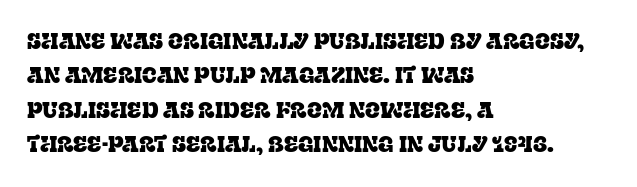
Q: Is the text italic (slanted)? A: No, it is upright.
Q: Is the text underlined? A: No.
Q: How is the paragraph aligned? A: Left-aligned.
Q: Is the spacing between letters normal or unusually wide? A: Normal.
Q: Is the spacing between lines tight, normal or loose? A: Normal.
